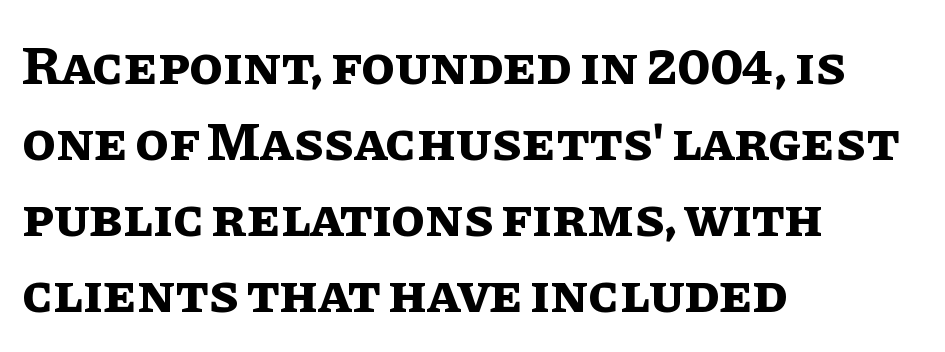
Q: Is the text bold? A: Yes.
Q: Is the text italic (slanted)? A: No, it is upright.
Q: Is the text underlined? A: No.
Q: How is the paragraph aligned? A: Left-aligned.
Q: Is the spacing between letters normal or unusually wide? A: Normal.
Q: Is the spacing between lines tight, normal or loose? A: Normal.
Q: Width (condensed, normal, or wide)? A: Normal.
Q: Stroke contrast? A: Low.
Q: x-height? A: Large.
Q: Monospaced? A: No.
